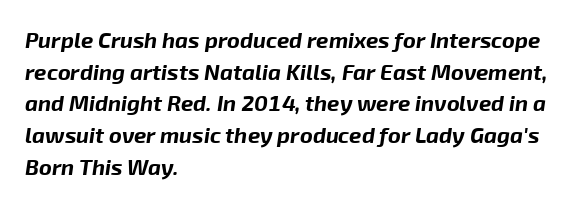
The image shows 22 px bold type, italic (leaning right); set left-aligned, normal line spacing (1.44x), normal letter spacing, not underlined.
